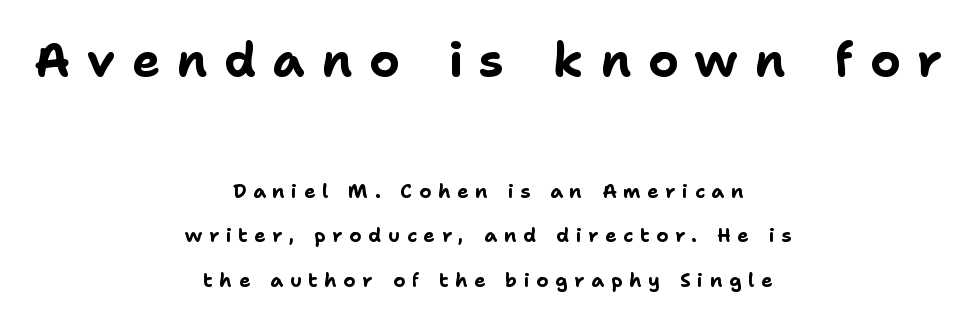
Visually, the top section dominates because its glyphs are scaled up. Is there much room between lines? Yes — plenty of vertical air separates them. This rendering features lettering with no underline. Tall strokes in this sample are plumb rather than angled. This rendering widens character spacing well past its baseline value. You can tell from the bare stems that sans-serif type was used.
